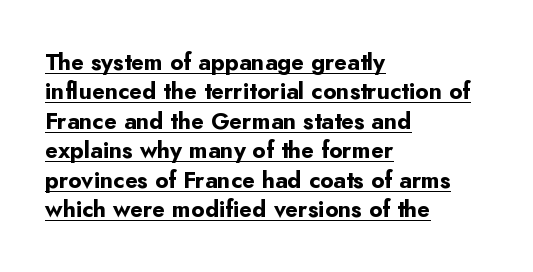
{"italic": "no", "bold": "yes", "underline": "yes", "align": "left", "line_spacing": "normal", "line_spacing_ratio": 1.28, "letter_spacing": "normal", "letter_spacing_em": 0.0, "glyph_px": 23}
